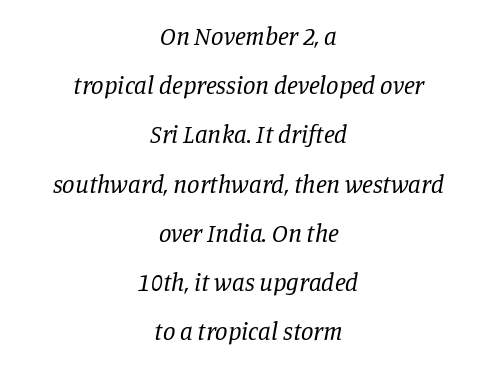
Only glyphs here, with clear space below each row. You could call the tracking neutral — neither tight nor loose. Every character sits at an angle, as italics do. This sample is center-justified, so both line endings float freely. Stems here are at most as thick as an everyday book face.
